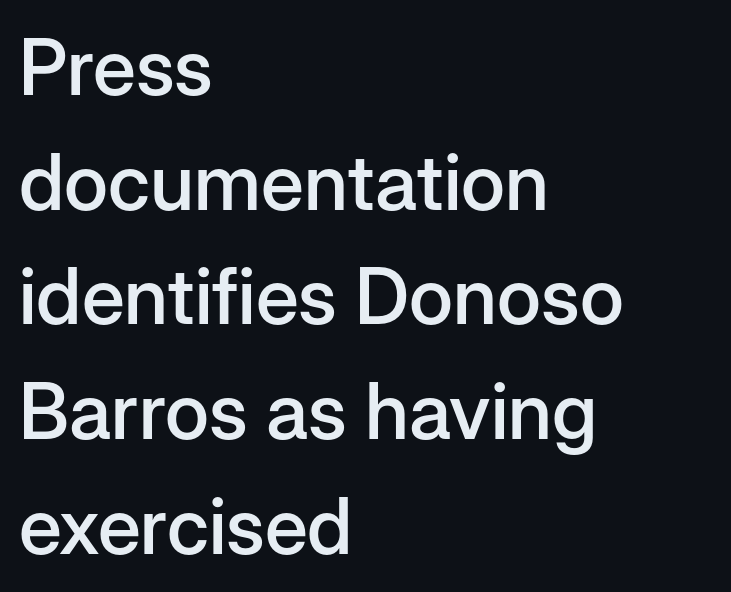
The image shows 78 px semibold sans-serif type, upright; set left-aligned, normal line spacing (1.47x), normal letter spacing, not underlined; low stroke contrast and a medium x-height.
